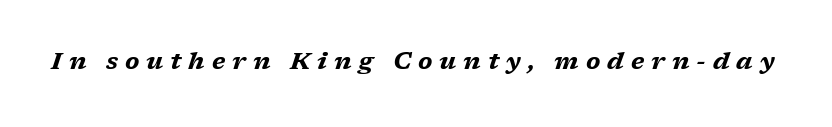
The image shows 24 px bold type, italic (leaning right); set unusually wide letter spacing (+0.29 em), not underlined.
